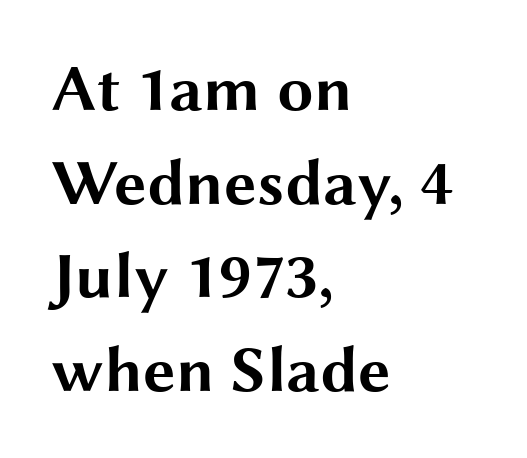
Q: Is the text bold? A: Yes.
Q: Is the text italic (slanted)? A: No, it is upright.
Q: Is the typeface a serif or a sans-serif typeface? A: Sans-serif.
Q: Is the text underlined? A: No.
Q: How is the paragraph aligned? A: Left-aligned.
Q: Is the spacing between letters normal or unusually wide? A: Normal.
Q: Is the spacing between lines tight, normal or loose? A: Normal.
Q: Width (condensed, normal, or wide)? A: Wide.
Q: Stroke contrast? A: Medium.
Q: x-height? A: Medium.
Q: Monospaced? A: No.
